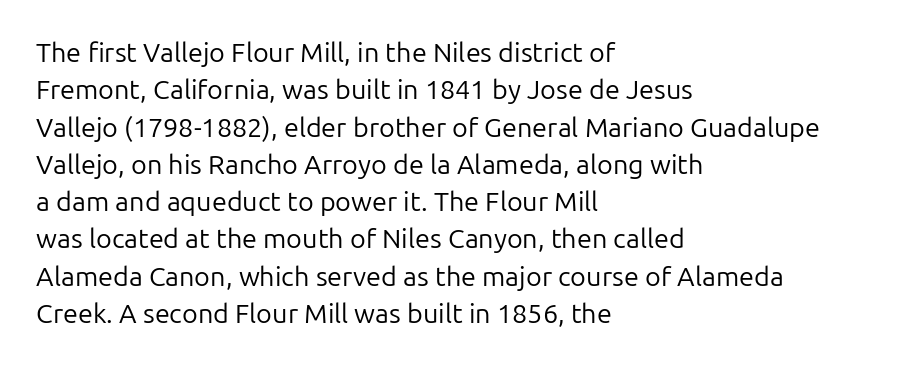
Interline gaps are of average width in this sample. Inter-character spacing is left at the font's built-in metrics. If you drew a line through each stem, it would be perfectly vertical. Words float on clear page, feet unadorned. Each line starts at the same left margin while the right side varies.
